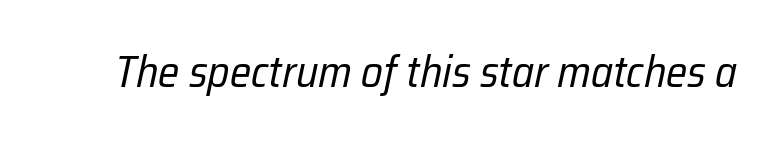
Character widths vary here, with narrow letters taking less room than wide ones. This rendering features lettering with no underline. These lines were composed using italics. Weight: regular or lighter. Honestly, the letter spacing is just normal — you wouldn't notice it.
